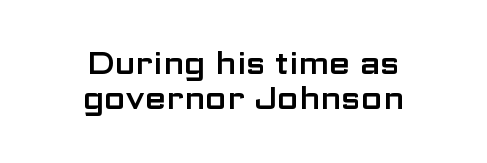
The image shows 31 px wide sans-serif type, upright; set centered, tight line spacing (1.13x), normal letter spacing, not underlined; low stroke contrast and a medium x-height.
